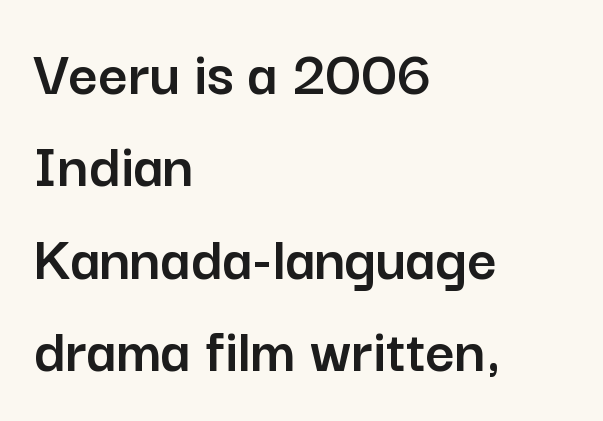
Q: Is the text italic (slanted)? A: No, it is upright.
Q: Is the typeface a serif or a sans-serif typeface? A: Sans-serif.
Q: Is the text underlined? A: No.
Q: How is the paragraph aligned? A: Left-aligned.
Q: Is the spacing between letters normal or unusually wide? A: Normal.
Q: Is the spacing between lines tight, normal or loose? A: Normal.
Q: Width (condensed, normal, or wide)? A: Normal.
Q: Stroke contrast? A: Low.
Q: x-height? A: Medium.
Q: Monospaced? A: No.
